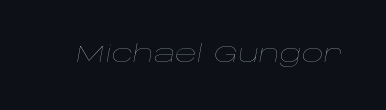
Q: Is the text bold? A: No.
Q: Is the text italic (slanted)? A: Yes, it leans right by about 10 degrees.
Q: Is the text underlined? A: No.
Q: Is the spacing between letters normal or unusually wide? A: Normal.
